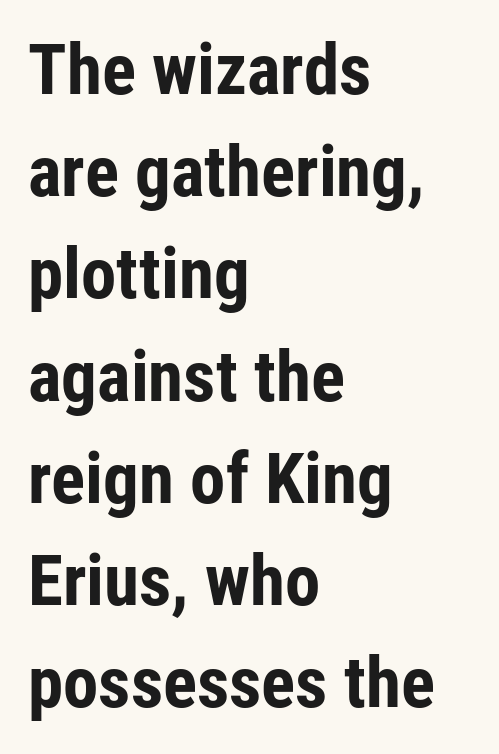
Tracking here is standard; glyphs follow each other at the usual distance. Designer's note — italics off, roman on. These lines are rendered in a variable-pitch font. This is sans-serif lettering, the kind often seen on screens and signage. The leading is moderate, giving the passage an even texture.
